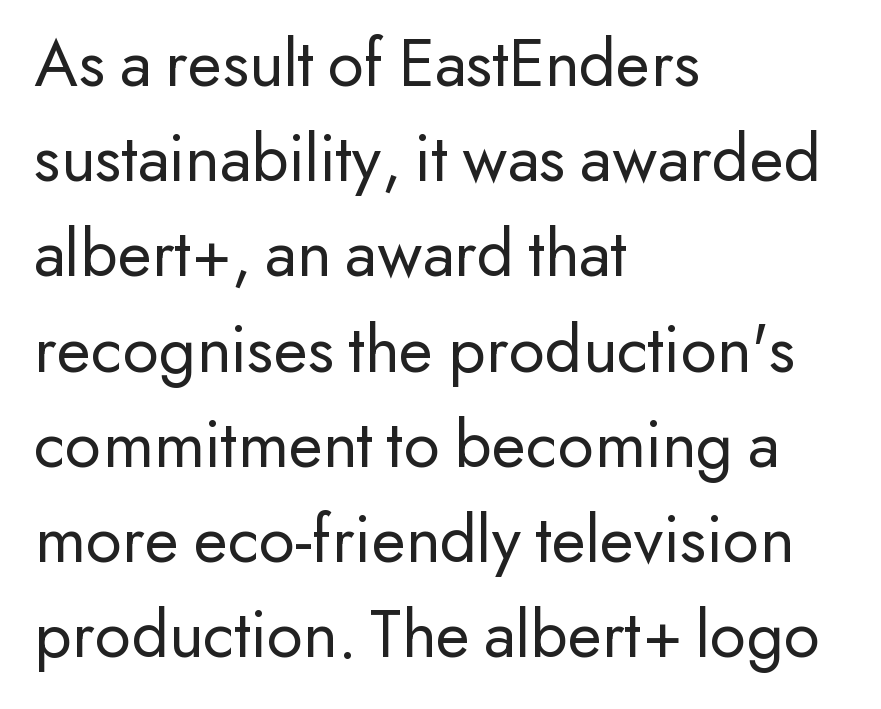
Q: Is the text bold? A: No.
Q: Is the text italic (slanted)? A: No, it is upright.
Q: Is the typeface a serif or a sans-serif typeface? A: Sans-serif.
Q: Is the text underlined? A: No.
Q: How is the paragraph aligned? A: Left-aligned.
Q: Is the spacing between letters normal or unusually wide? A: Normal.
Q: Is the spacing between lines tight, normal or loose? A: Normal.
Q: Width (condensed, normal, or wide)? A: Normal.
Q: Stroke contrast? A: Low.
Q: x-height? A: Small.
Q: Monospaced? A: No.
